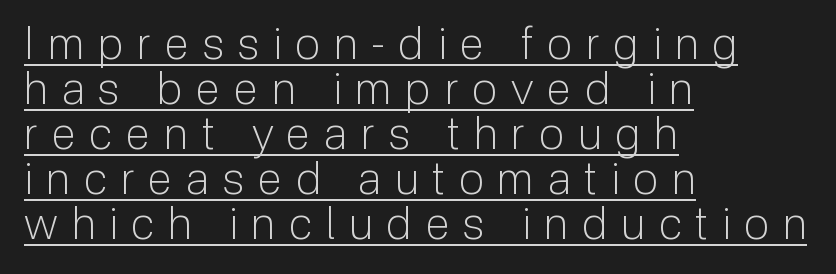
The image shows 45 px light sans-serif type, upright; set left-aligned, tight line spacing (1.0x), unusually wide letter spacing (+0.31 em), underlined; low stroke contrast and a medium x-height.
